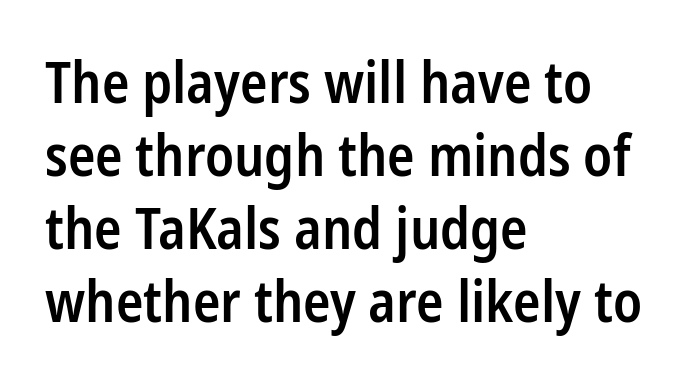
The rendering anchors every line to the left-hand side. A typesetter would mark this as roman, not italic. The passage shown stacks its lines at a standard gap. Here the designer chose a conventional face with non-uniform glyph widths. The words here are not underlined.
